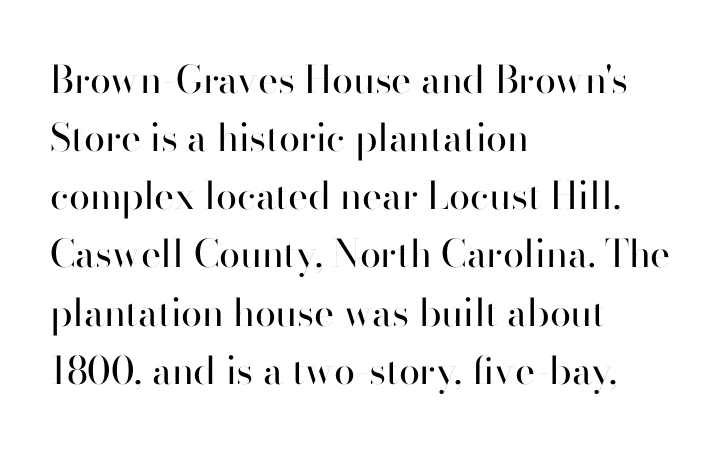
Ink coverage per letter is moderate at most. The specimen reads as upright at a glance. Is this a sans? Yes — the strokes have no serifs. Letters rest on an invisible, unmarked baseline. Layout note: lines flush left. Looks like regular typesetting: each glyph gets only the width it needs.
